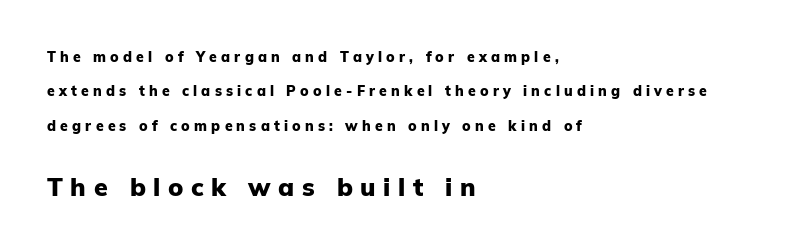
The image shows 25 px bold type, upright; set left-aligned, loose line spacing (2.46x), unusually wide letter spacing (+0.3 em), not underlined; the second (bottom) block is 1.79x larger.
